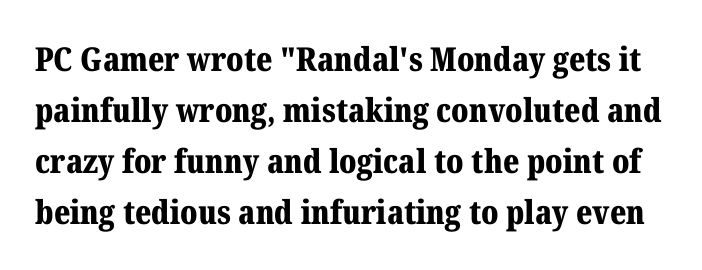
The image shows 33 px bold serif type, upright; set normal line spacing (1.55x), normal letter spacing, not underlined; medium stroke contrast and a medium x-height.
